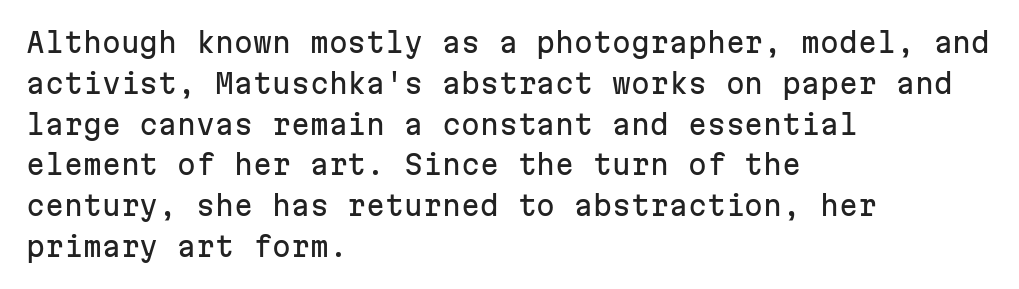
{"italic": "no", "underline": "no", "align": "left", "line_spacing": "normal", "line_spacing_ratio": 1.51, "letter_spacing": "normal", "letter_spacing_em": 0.0, "glyph_px": 27}
